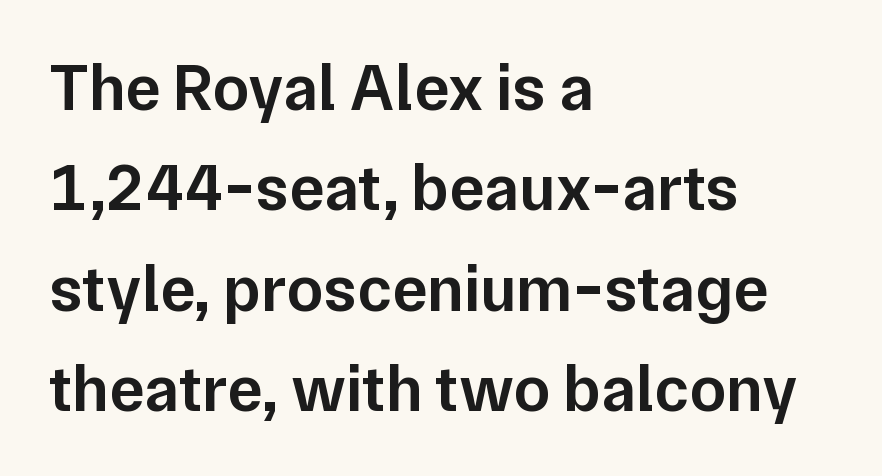
{"serif": "no", "italic": "no", "bold": "semi", "weight": "semibold", "width": "normal", "stroke_contrast": "low", "x_height": "medium", "monospaced": "no", "underline": "no", "align": "left", "line_spacing": "normal", "line_spacing_ratio": 1.52, "letter_spacing": "normal", "letter_spacing_em": 0.0, "glyph_px": 66}
